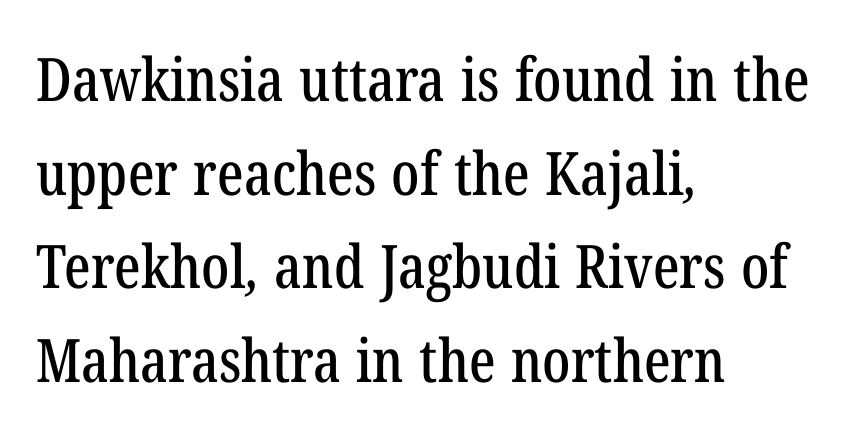
This sample has the flowing, uneven cadence of proportional lettering. The lines are quadded left. What stands out about the letter spacing? Nothing — it is the standard amount. Compared with typical paragraphs, the rows here are spaced about the same. Check the space under the baseline: it is left empty. The font family rendered here belongs to the serif group.
